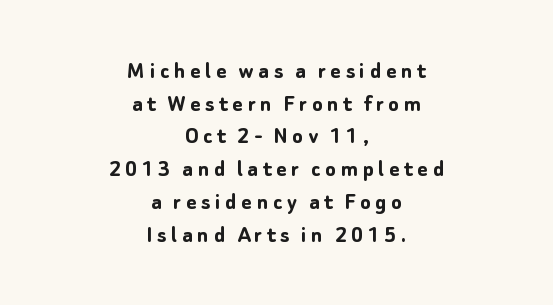
{"italic": "no", "bold": "yes", "underline": "no", "align": "center", "line_spacing": "normal", "line_spacing_ratio": 1.31, "glyph_px": 25}
